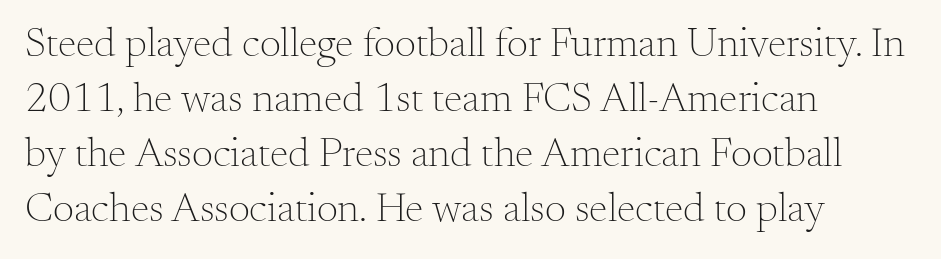
Q: Is the text bold? A: No.
Q: Is the text italic (slanted)? A: No, it is upright.
Q: Is the typeface a serif or a sans-serif typeface? A: Serif.
Q: Is the text underlined? A: No.
Q: How is the paragraph aligned? A: Left-aligned.
Q: Is the spacing between letters normal or unusually wide? A: Normal.
Q: Is the spacing between lines tight, normal or loose? A: Normal.
Q: Width (condensed, normal, or wide)? A: Normal.
Q: Stroke contrast? A: Medium.
Q: x-height? A: Small.
Q: Monospaced? A: No.
